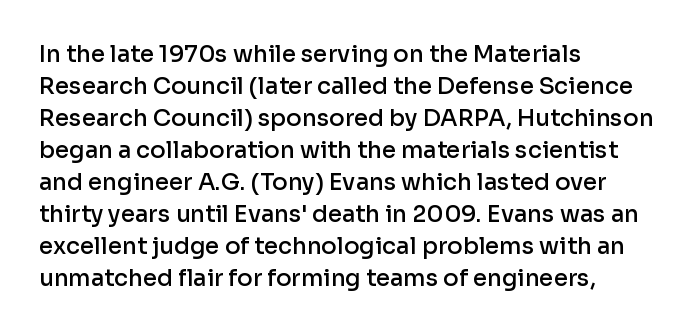
Compared with an ordinary text face, these strokes are moderately heavier — a semibold. Unlike italic type, these characters show no tilt at all. The leading is moderate, giving the passage an even texture. No extra tracking has been applied to these lines.
